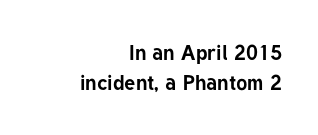
{"italic": "no", "bold": "yes", "underline": "no", "align": "right", "line_spacing": "normal", "line_spacing_ratio": 1.44, "letter_spacing": "normal", "letter_spacing_em": 0.0, "glyph_px": 21}
